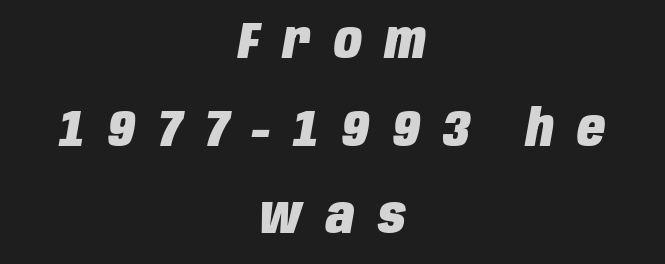
The image shows 51 px heavy, condensed type, italic (leaning right); set centered, line spacing 1.72x, unusually wide letter spacing (+0.46 em), not underlined; low stroke contrast and a large x-height.
